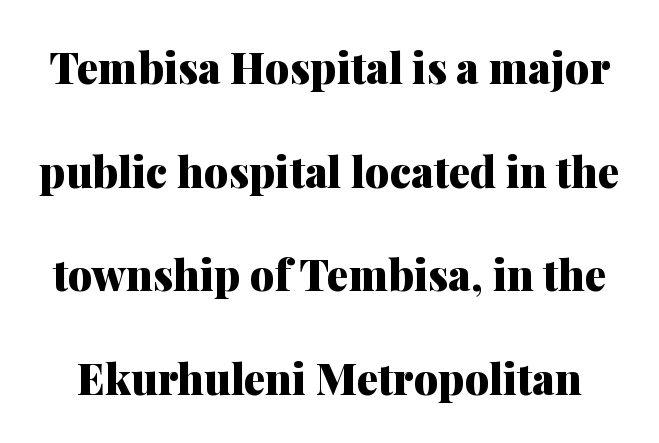
The image shows 43 px heavy serif type, upright; set loose line spacing (2.41x), normal letter spacing, not underlined; medium stroke contrast and a medium x-height.
